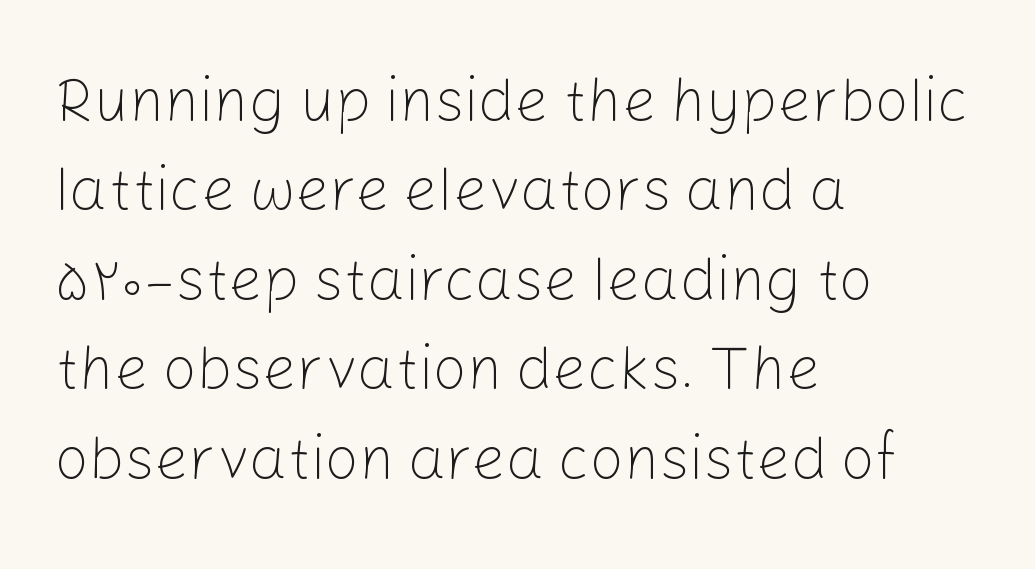
The image shows 60 px light sans-serif type, upright; set left-aligned, normal line spacing (1.49x), normal letter spacing, not underlined; low stroke contrast and a medium x-height.
